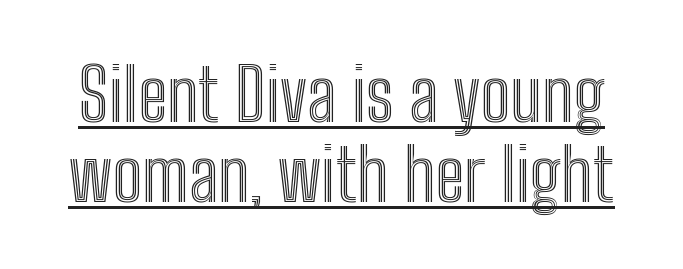
The face used here appears with an underline applied. Characters follow at the spacing the type designer built in. This sample has the flowing, uneven cadence of proportional lettering. Is there any slant? The stems are plumb. One glance says dense: line gaps are narrower than usual.
